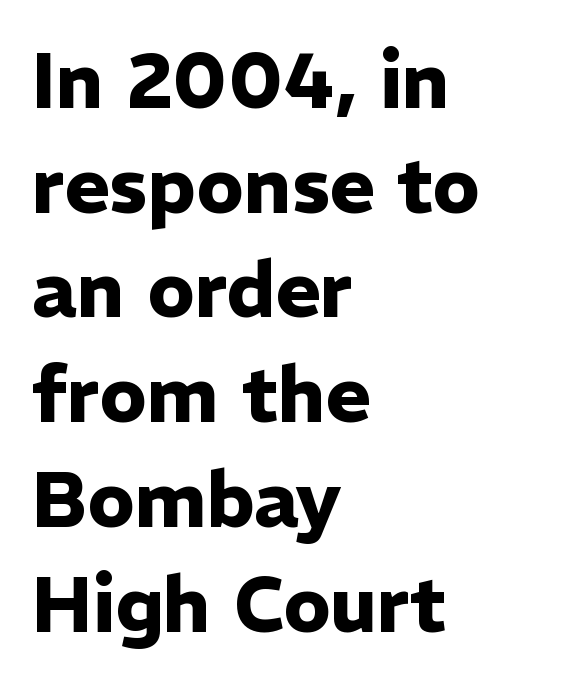
{"serif": "no", "italic": "no", "bold": "yes", "weight": "heavy", "width": "normal", "stroke_contrast": "low", "x_height": "medium", "monospaced": "no", "underline": "no", "align": "left", "line_spacing": "normal", "line_spacing_ratio": 1.36, "letter_spacing": "normal", "letter_spacing_em": 0.0, "glyph_px": 77}
